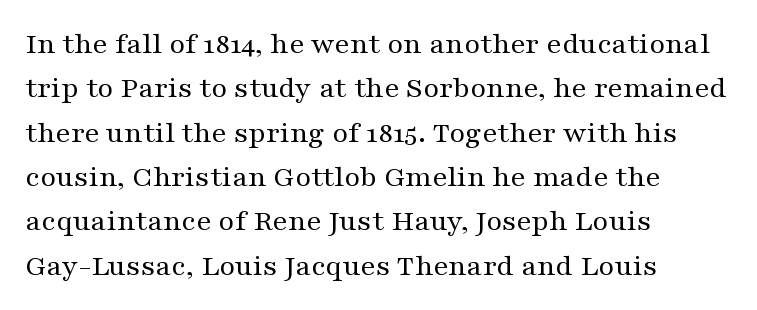
Q: Is the text bold? A: No.
Q: Is the text italic (slanted)? A: No, it is upright.
Q: Is the typeface a serif or a sans-serif typeface? A: Serif.
Q: Is the text underlined? A: No.
Q: How is the paragraph aligned? A: Left-aligned.
Q: Is the spacing between letters normal or unusually wide? A: Normal.
Q: Is the spacing between lines tight, normal or loose? A: Normal.
Q: Width (condensed, normal, or wide)? A: Wide.
Q: Stroke contrast? A: Medium.
Q: x-height? A: Medium.
Q: Monospaced? A: No.
